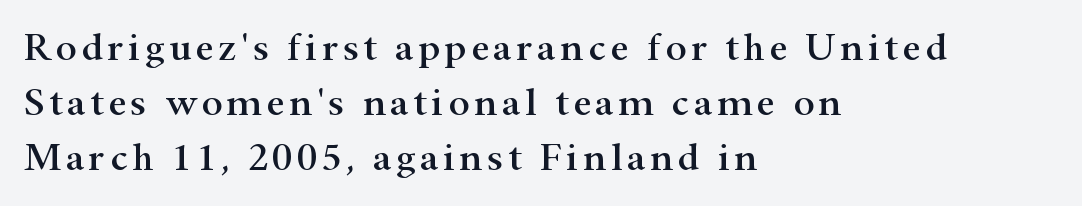
The image shows 40 px wide serif type, upright; set left-aligned, normal line spacing (1.38x), not underlined; high stroke contrast and a small x-height.
